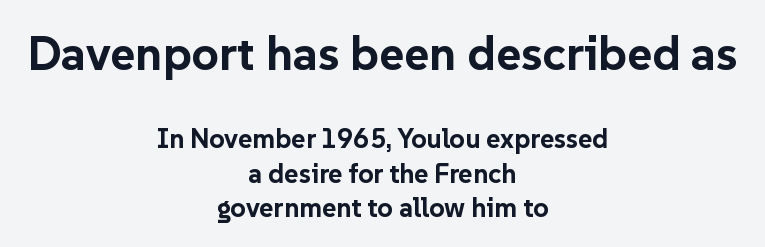
Each new line begins a customary step beneath the previous one. The rendering keeps characters at their native spacing. The gap between lines stays unmarked. The passage shown is typed in a proportional face where columns would drift. The lines in this sample share a center point and differ in where they start and stop. The rendering shows plain stroke endings on the letterforms — a sans-serif design.
